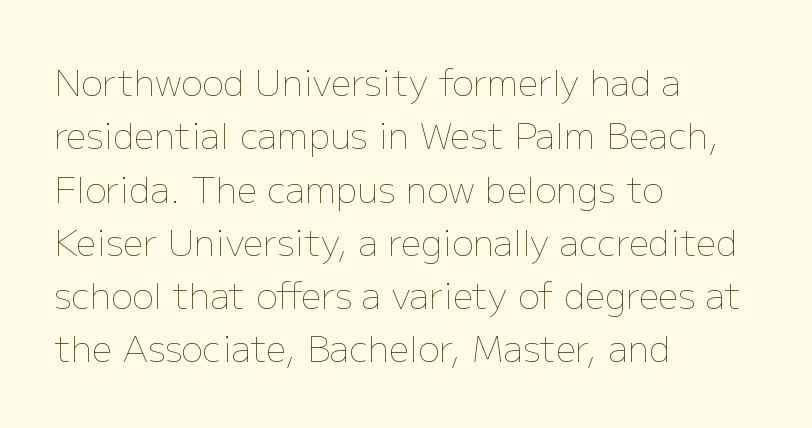
The image shows 36 px thin type, upright; set left-aligned, normal line spacing (1.48x), normal letter spacing, not underlined; low stroke contrast and a medium x-height.
